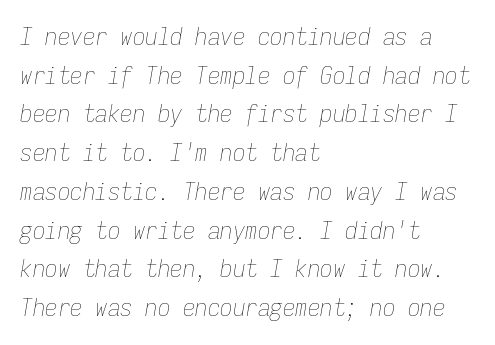
Notice how the stems are inclined rather than vertical — that's the hallmark of italics. Whoever set this chose a conventional vertical rhythm. All the whitespace from short lines collects on the right. In terms of letterspacing, this is plain default setting. Honestly, there is no underline to notice here at all. Stroke mass is kept to a normal reading level or below.
